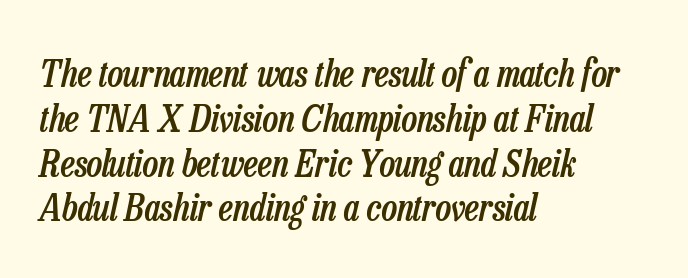
If you drew a ruler down the left edge, every line would touch it. In terms of letterspacing, this is plain default setting. Summary of weight: moderately heavy, a semibold. This sample has the flowing, uneven cadence of proportional lettering.
